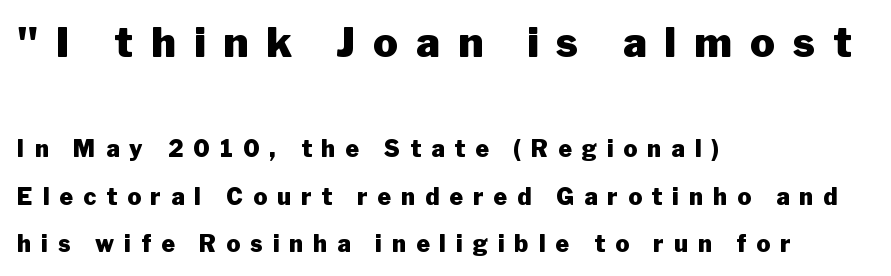
The image shows 41 px heavy sans-serif type, upright; set left-aligned, loose line spacing (2.06x), unusually wide letter spacing (+0.44 em), not underlined; the first (top) block is 1.78x larger; low stroke contrast and a medium x-height.
